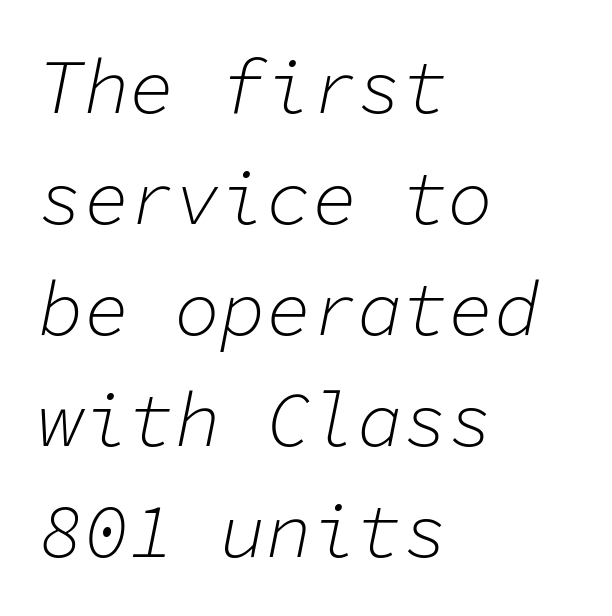
The specimen omits any rule beneath the text block's lines. Leftover space on each line is placed entirely after the last word. Default kerning and tracking; the words read as compact shapes. Italic? Definitely — the glyphs are oblique. A quiet, ordinary-to-light weight characterises the typeface. In terms of leading, this rendering sits right in the middle.
